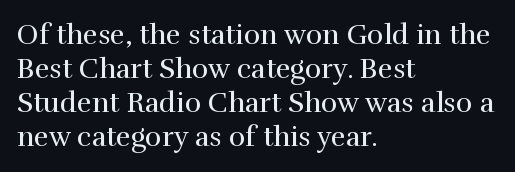
Line starts are locked; line ends wander. The letters stand straight up with perfectly vertical stems. Little horizontal feet cap the strokes, marking this as serif type. Each row of text sits above clean, open space. The weight would be labelled regular, book, light, or lighter still.
